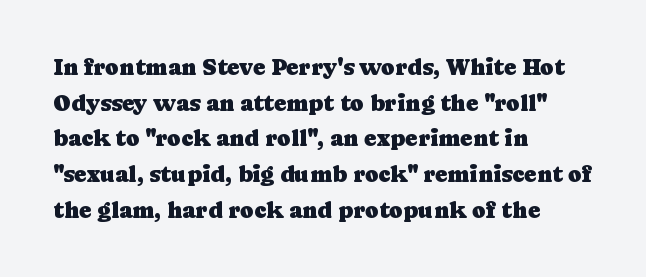
{"italic": "no", "underline": "no", "align": "left", "line_spacing": "normal", "line_spacing_ratio": 1.55, "letter_spacing": "normal", "letter_spacing_em": 0.0, "glyph_px": 23}
